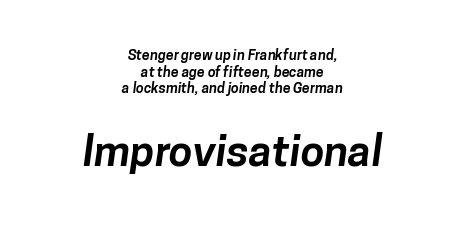
The image shows 43 px bold sans-serif type; set centered, line spacing 1.18x, normal letter spacing, not underlined; the second (bottom) block is 3.07x larger; low stroke contrast and a medium x-height.
